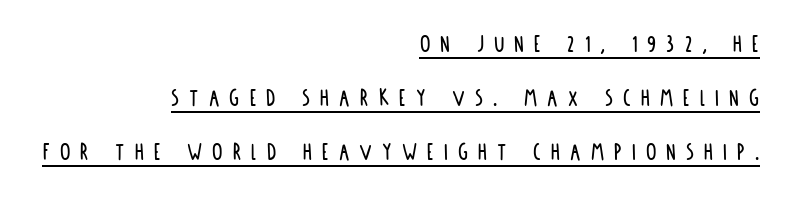
The image shows 26 px text type, upright; set right-aligned, loose line spacing (2.07x), unusually wide letter spacing (+0.39 em), underlined.
